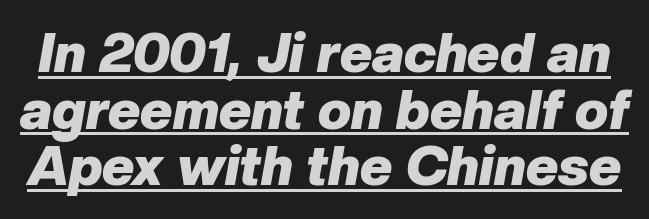
{"italic": "yes", "lean": "right", "slant_degrees": 10, "bold": "yes", "weight": "heavy", "width": "normal", "stroke_contrast": "low", "x_height": "medium", "monospaced": "no", "underline": "yes", "line_spacing": "tight", "line_spacing_ratio": 1.03, "letter_spacing": "normal", "letter_spacing_em": 0.0, "glyph_px": 55}
